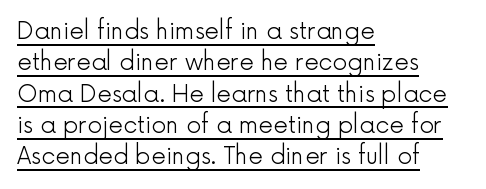
Typeset ragged right — the left edge is the straight one. No extra ink here — the face is not bold. This sample uses an upright cut, with every glyph sitting square on the baseline. In designer terms, the underline attribute is active on this setting.
